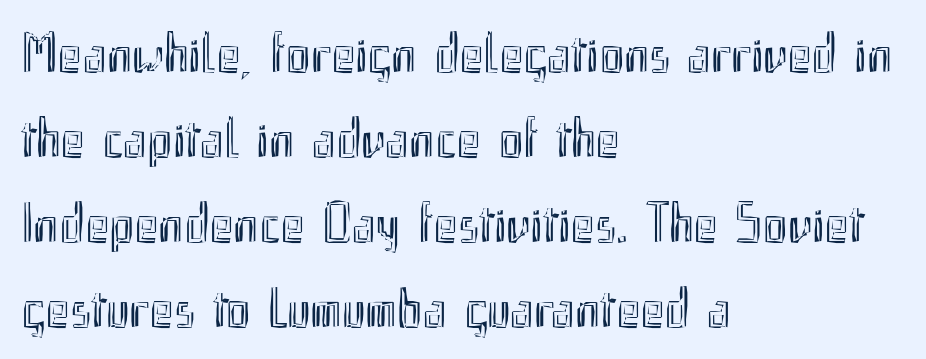
The image shows 57 px condensed type, upright; set left-aligned, normal line spacing (1.49x), normal letter spacing, not underlined; a small x-height.
